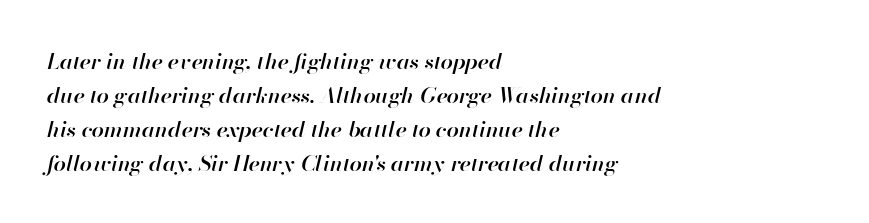
The image shows 22 px text type, italic (leaning right); set left-aligned, normal line spacing (1.54x), normal letter spacing, not underlined.
